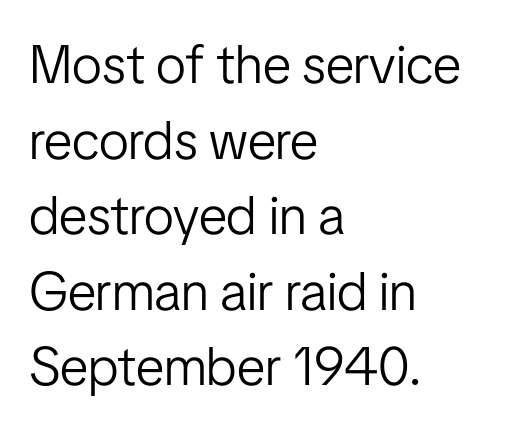
{"serif": "no", "italic": "no", "bold": "no", "weight": "light", "width": "condensed", "stroke_contrast": "low", "x_height": "medium", "monospaced": "no", "underline": "no", "align": "left", "line_spacing": "normal", "line_spacing_ratio": 1.4, "letter_spacing": "normal", "letter_spacing_em": 0.0, "glyph_px": 54}
